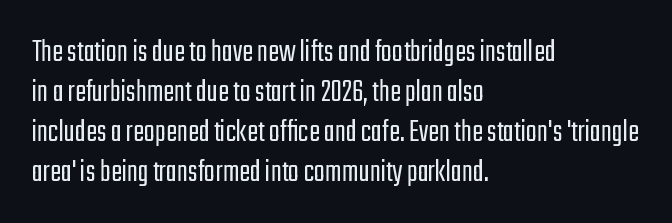
{"serif": "no", "italic": "no", "bold": "no", "weight": "light", "width": "condensed", "stroke_contrast": "low", "x_height": "medium", "monospaced": "no", "underline": "no", "align": "left", "line_spacing_ratio": 1.21, "letter_spacing": "normal", "letter_spacing_em": 0.0, "glyph_px": 33}
